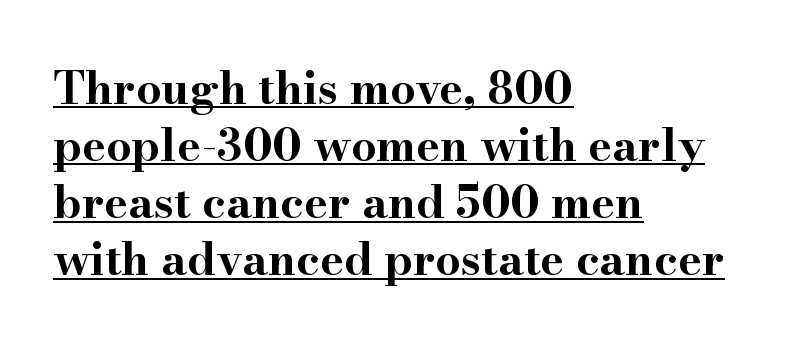
A typesetter would call this proportional, since set widths differ per character. All the whitespace from short lines collects on the right. The string is rendered with underlining switched on. A serif font was chosen for this passage. Horizontal bands of white between lines are of average thickness. Students, note that the glyphs here touch the page at normal intervals.
